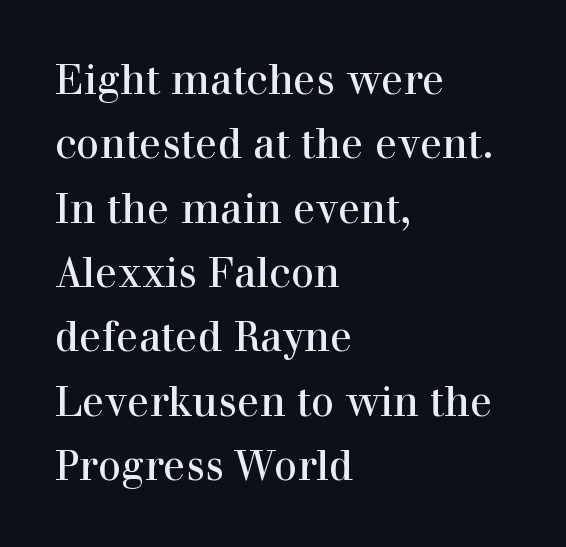
Q: Is the text bold? A: No.
Q: Is the text italic (slanted)? A: No, it is upright.
Q: Is the typeface a serif or a sans-serif typeface? A: Serif.
Q: Is the text underlined? A: No.
Q: How is the paragraph aligned? A: Left-aligned.
Q: Is the spacing between letters normal or unusually wide? A: Normal.
Q: Is the spacing between lines tight, normal or loose? A: Normal.
Q: Width (condensed, normal, or wide)? A: Normal.
Q: Stroke contrast? A: High.
Q: x-height? A: Medium.
Q: Monospaced? A: No.
